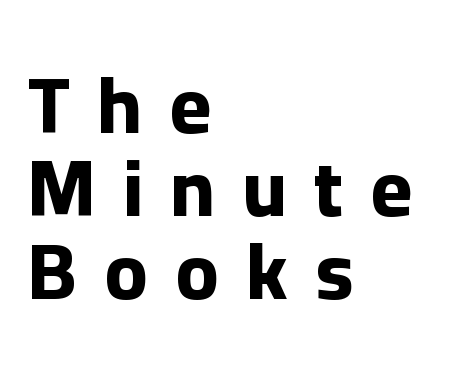
Q: Is the text bold? A: Yes.
Q: Is the text italic (slanted)? A: No, it is upright.
Q: Is the typeface a serif or a sans-serif typeface? A: Sans-serif.
Q: Is the text underlined? A: No.
Q: How is the paragraph aligned? A: Left-aligned.
Q: Is the spacing between letters normal or unusually wide? A: Unusually wide.
Q: Is the spacing between lines tight, normal or loose? A: Tight.
Q: Width (condensed, normal, or wide)? A: Normal.
Q: Stroke contrast? A: Low.
Q: x-height? A: Medium.
Q: Monospaced? A: No.
